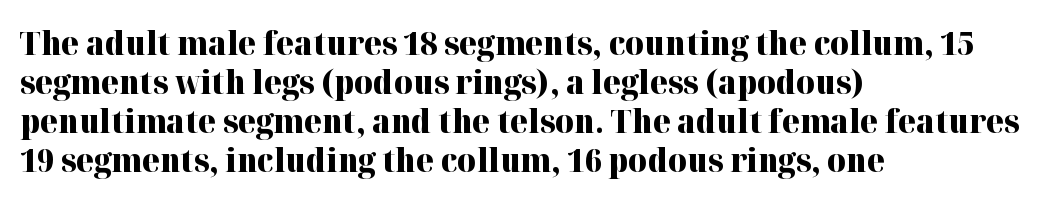
{"serif": "yes", "italic": "no", "bold": "yes", "weight": "heavy", "width": "normal", "stroke_contrast": "high", "x_height": "medium", "monospaced": "no", "underline": "no", "align": "left", "line_spacing_ratio": 1.22, "letter_spacing": "normal", "letter_spacing_em": 0.0, "glyph_px": 32}
